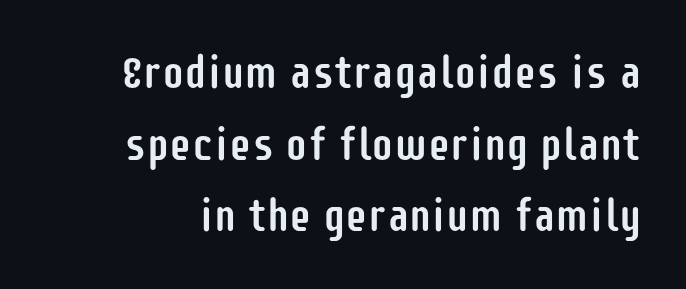
The rendering uses a moderate line-height, typical for paragraphs. This rendering employs a face without finishing strokes, i.e., a sans-serif. Spacing verdict: proportional, widths tailored to each character. No extra tracking has been applied to these lines.
